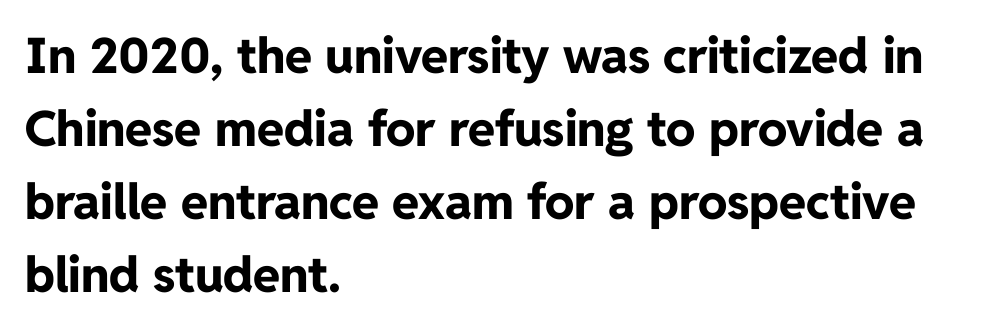
In terms of leading, this rendering sits right in the middle. The letters carry no serifs — their stems end cleanly without finishing strokes. Rendered with straight, roman letterforms. The setting favours the left margin, as ordinary paragraphs usually do.
